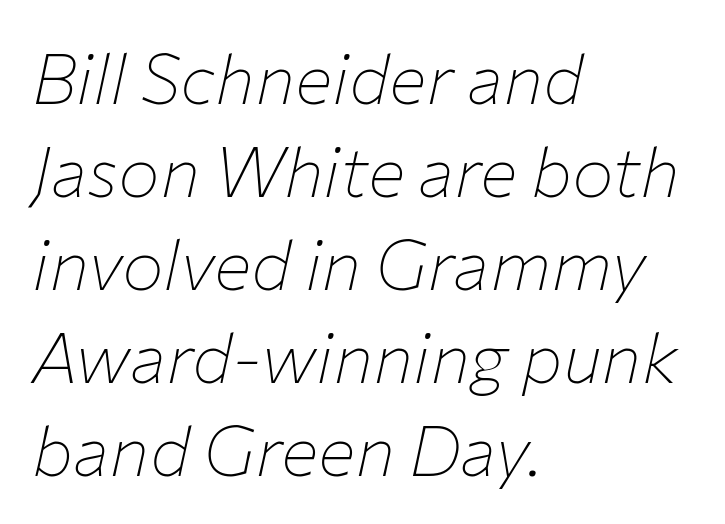
Q: Is the text bold? A: No.
Q: Is the text italic (slanted)? A: Yes, it leans right by about 12 degrees.
Q: Is the text underlined? A: No.
Q: How is the paragraph aligned? A: Left-aligned.
Q: Is the spacing between letters normal or unusually wide? A: Normal.
Q: Is the spacing between lines tight, normal or loose? A: Normal.
Q: Width (condensed, normal, or wide)? A: Normal.
Q: Stroke contrast? A: Low.
Q: x-height? A: Medium.
Q: Monospaced? A: No.
